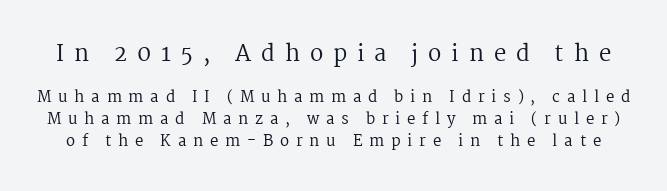
You can tell it's not italic because the verticals are truly vertical. A typesetter would call this heavily tracked-out type. The words here are not underlined. In terms of leading, this rendering sits right in the middle.
